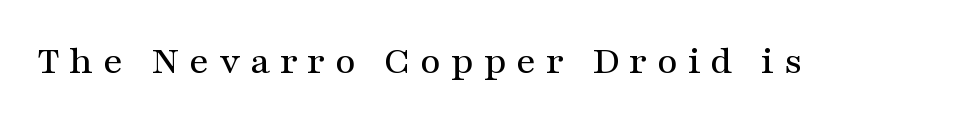
The image shows 40 px wide serif type, upright; set unusually wide letter spacing (+0.24 em), not underlined; medium stroke contrast and a medium x-height.
